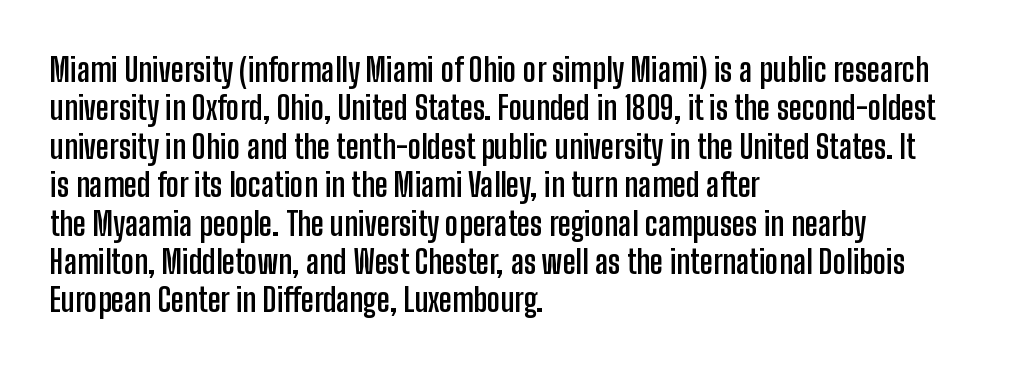
{"serif": "no", "italic": "no", "bold": "yes", "weight": "semibold", "width": "condensed", "stroke_contrast": "low", "x_height": "medium", "monospaced": "no", "underline": "no", "align": "left", "line_spacing_ratio": 1.2, "letter_spacing": "normal", "letter_spacing_em": 0.0, "glyph_px": 32}
